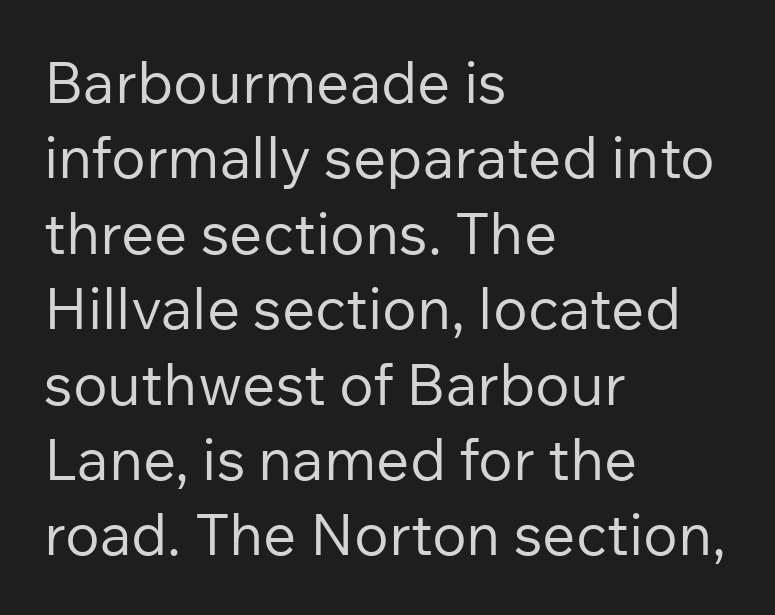
Posture: vertical. Reading down the block, your eye returns to a fixed left position each line. No heavy texture on the line: the type isn't bold. Is the letter spacing exaggerated? No — it looks like the ordinary default. Is this a sans? Yes — the strokes have no serifs.
